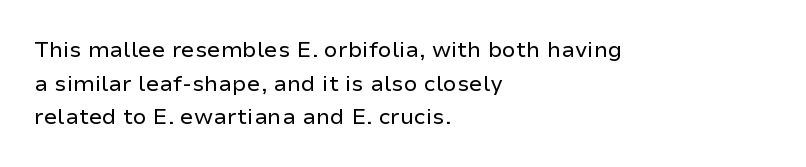
The image shows 22 px text type, upright; set left-aligned, normal line spacing (1.53x), normal letter spacing, not underlined.
